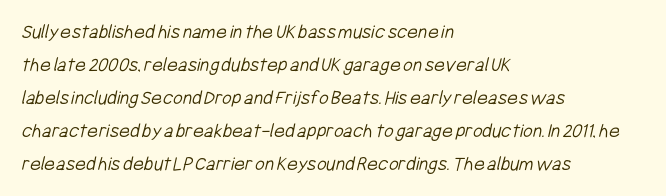
{"bold": "no", "underline": "no", "align": "left", "line_spacing": "normal", "line_spacing_ratio": 1.57, "letter_spacing": "normal", "letter_spacing_em": 0.0, "glyph_px": 21}
